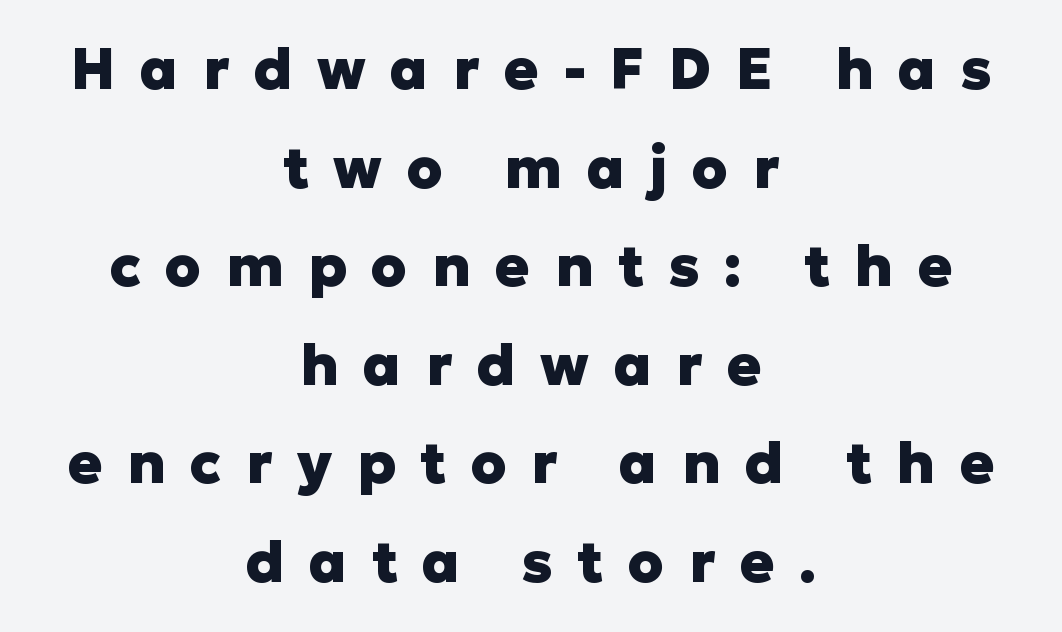
The image shows 57 px heavy sans-serif type, upright; set centered, line spacing 1.73x, unusually wide letter spacing (+0.43 em), not underlined; low stroke contrast and a medium x-height.
